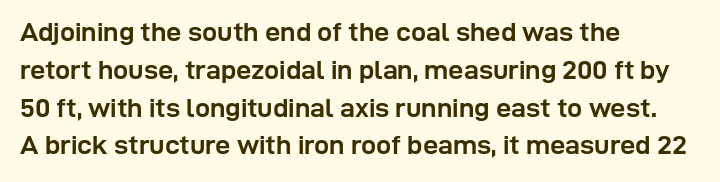
The image shows 27 px bold type, upright; set left-aligned, normal line spacing (1.4x), normal letter spacing, not underlined.
